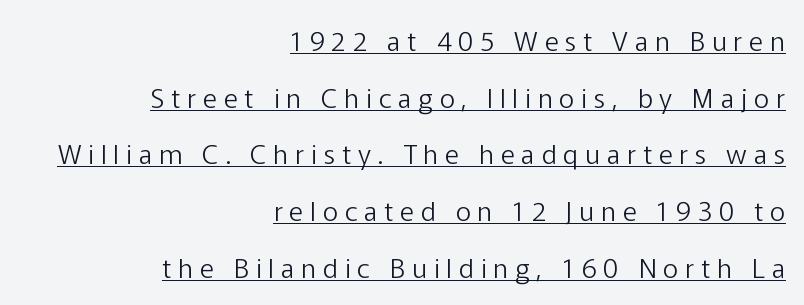
The letters stand straight up with perfectly vertical stems. You could fit nearly another row in the gap between these rows. Stems here are at most as thick as an everyday book face. Like a heading marked for emphasis, these lines bear an underscore.
